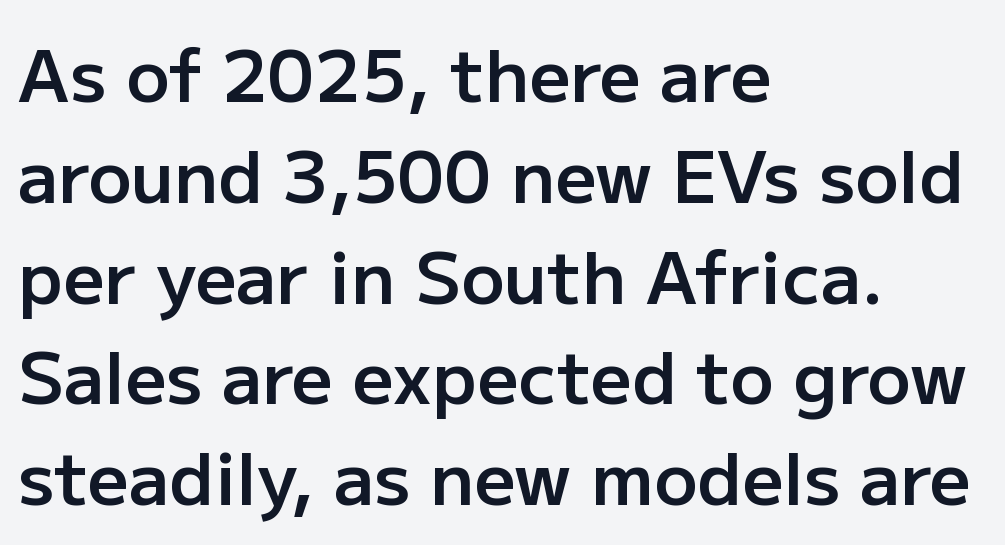
When letters stand straight like this, we call the style roman or upright. The leading is moderate, giving the passage an even texture. The designer went with a sans here, leaving each stem footless. There is no visible air inserted between adjacent glyphs. The setting favours the left margin, as ordinary paragraphs usually do.
